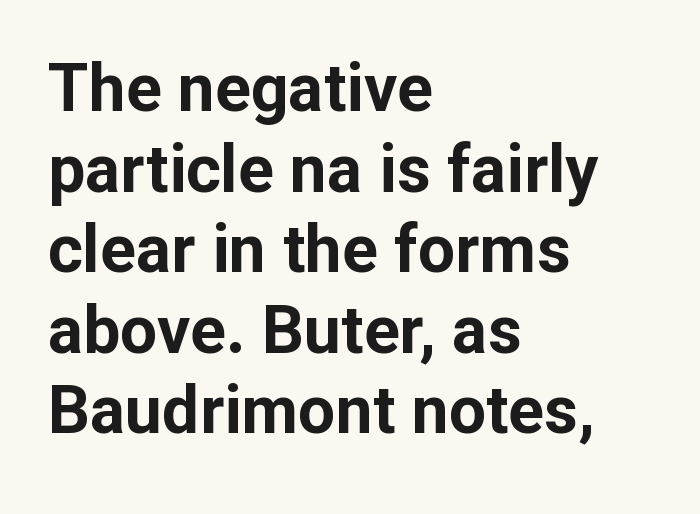
Q: Is the text bold? A: Yes.
Q: Is the text italic (slanted)? A: No, it is upright.
Q: Is the typeface a serif or a sans-serif typeface? A: Sans-serif.
Q: Is the text underlined? A: No.
Q: How is the paragraph aligned? A: Left-aligned.
Q: Is the spacing between letters normal or unusually wide? A: Normal.
Q: Width (condensed, normal, or wide)? A: Normal.
Q: Stroke contrast? A: Low.
Q: x-height? A: Medium.
Q: Monospaced? A: No.
